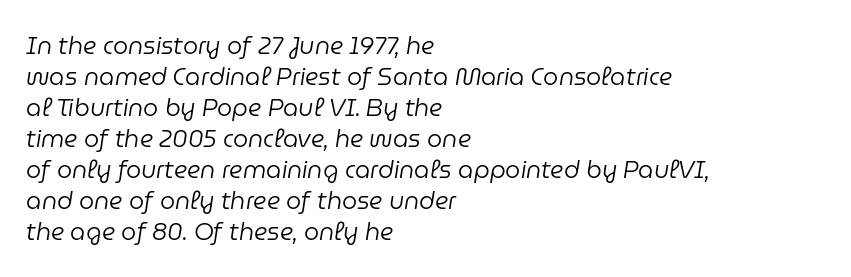
{"italic": "yes", "lean": "right", "slant_degrees": 9, "bold": "no", "underline": "no", "align": "left", "line_spacing": "normal", "line_spacing_ratio": 1.29, "letter_spacing": "normal", "letter_spacing_em": 0.0, "glyph_px": 24}
